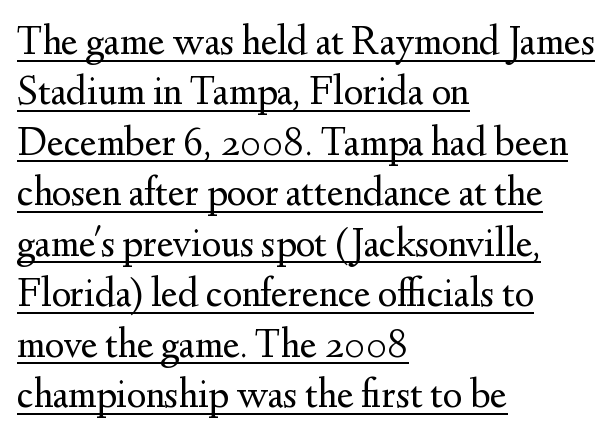
{"serif": "yes", "italic": "no", "bold": "no", "weight": "regular", "width": "normal", "stroke_contrast": "medium", "x_height": "small", "monospaced": "no", "underline": "yes", "align": "left", "line_spacing_ratio": 1.23, "letter_spacing": "normal", "letter_spacing_em": 0.0, "glyph_px": 41}
